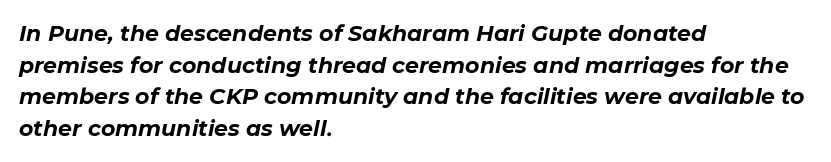
The characters look thick and weighty, a clear bold. Line starts are locked; line ends wander. Standard letterfit; no display-style spreading of the glyphs. The lettering tilts uniformly, giving the passage an italic look. Honestly, there is no underline to notice here at all. These lines sit exactly where default settings would place them.
